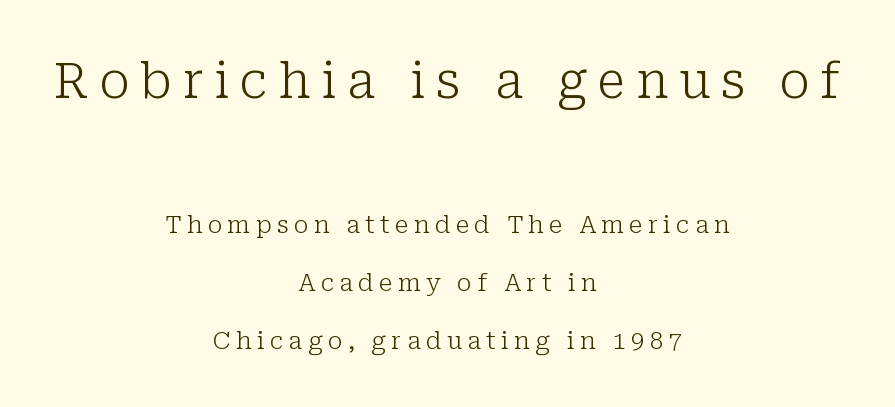
Between these two stacked blocks, the higher one wins on size. Note the varied advance widths — an 'i' is clearly narrower than an 'm'. Vertical strokes here are truly vertical. Nobody drew a line under any word here.
